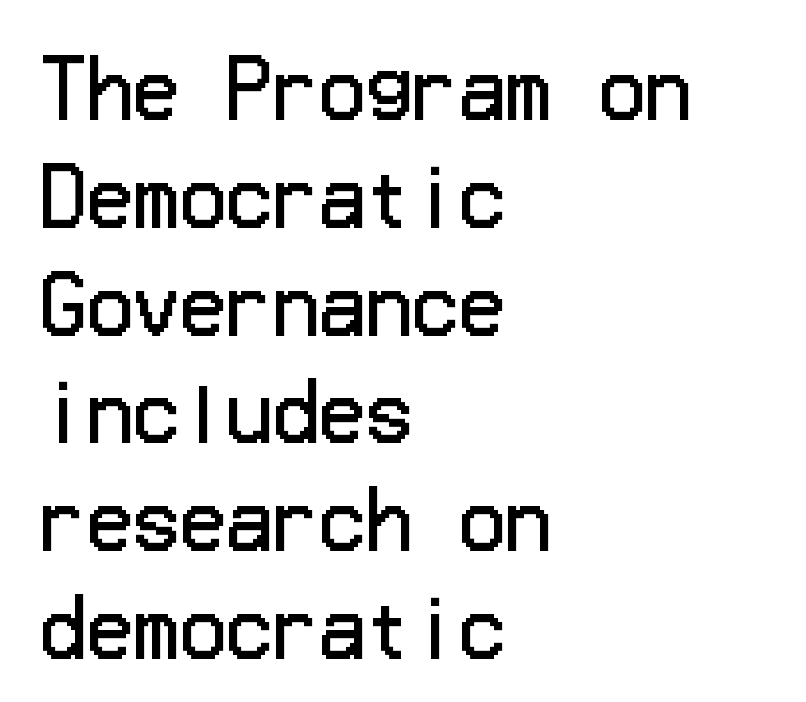
{"serif": "no", "italic": "no", "bold": "no", "weight": "regular", "width": "normal", "stroke_contrast": "low", "x_height": "medium", "underline": "no", "align": "left", "line_spacing": "normal", "line_spacing_ratio": 1.4, "letter_spacing": "normal", "letter_spacing_em": 0.0, "glyph_px": 77}
